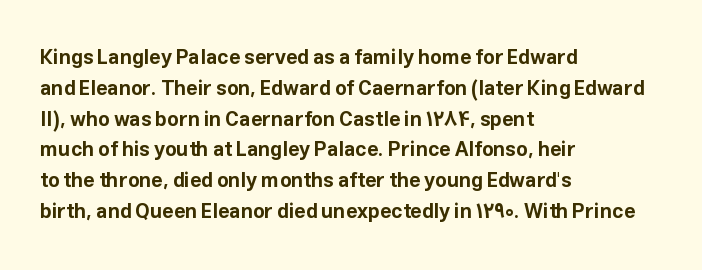
Q: Is the text bold? A: Yes.
Q: Is the text italic (slanted)? A: No, it is upright.
Q: Is the text underlined? A: No.
Q: How is the paragraph aligned? A: Left-aligned.
Q: Is the spacing between letters normal or unusually wide? A: Normal.
Q: Is the spacing between lines tight, normal or loose? A: Normal.
